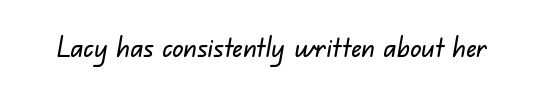
{"serif": "no", "width": "normal", "stroke_contrast": "low", "x_height": "small", "monospaced": "no", "underline": "no", "letter_spacing": "normal", "letter_spacing_em": 0.0, "glyph_px": 28}
